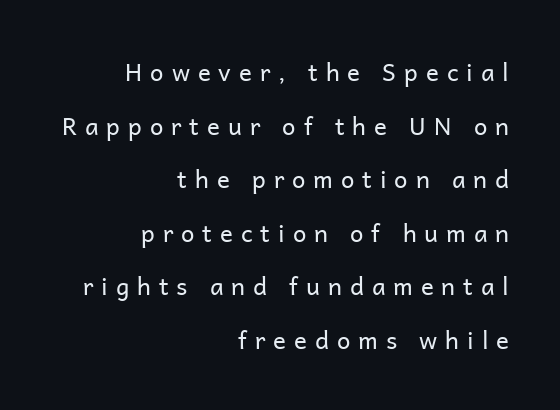
{"italic": "no", "bold": "no", "underline": "no", "align": "right", "line_spacing": "loose", "line_spacing_ratio": 2.23, "letter_spacing": "wide", "letter_spacing_em": 0.33, "glyph_px": 24}
